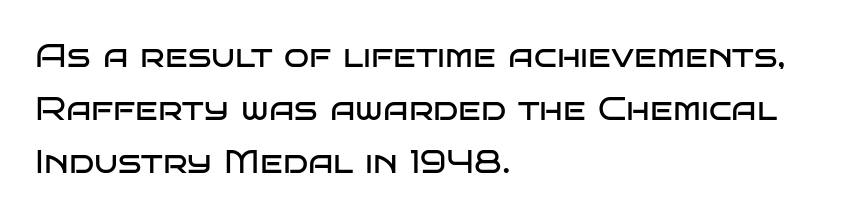
Ordinary non-slanted type is in use. The designer went with a sans here, leaving each stem footless. These lines are set flush left with a ragged right edge. The letters advance in unequal steps, a hallmark of proportional type.
